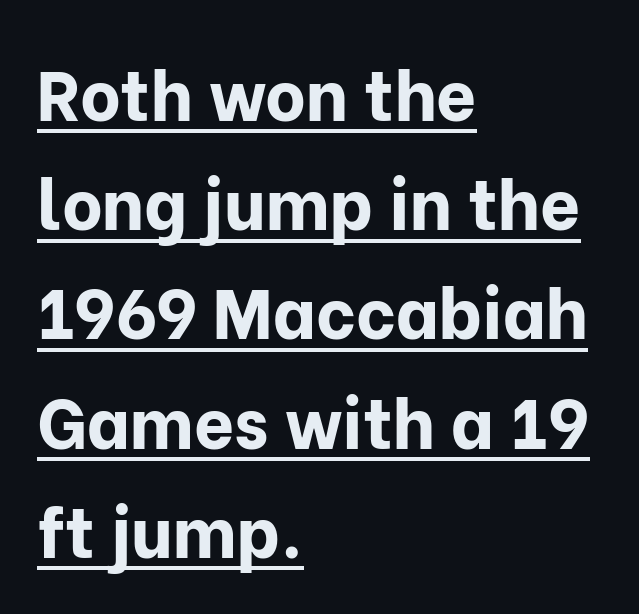
The image shows 70 px bold sans-serif type, upright; set left-aligned, normal line spacing (1.56x), normal letter spacing, underlined; low stroke contrast and a medium x-height.
